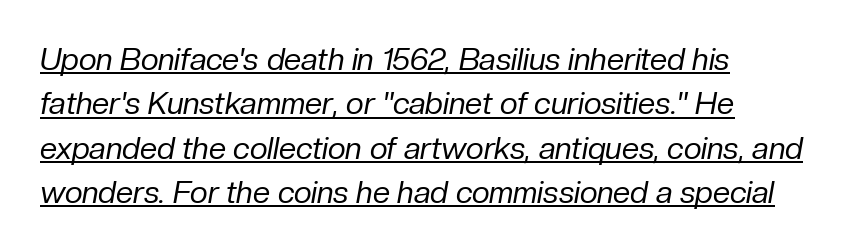
Q: Is the text bold? A: No.
Q: Is the text italic (slanted)? A: Yes, it leans right by about 10 degrees.
Q: Is the text underlined? A: Yes.
Q: How is the paragraph aligned? A: Left-aligned.
Q: Is the spacing between letters normal or unusually wide? A: Normal.
Q: Is the spacing between lines tight, normal or loose? A: Normal.
Q: Width (condensed, normal, or wide)? A: Normal.
Q: Stroke contrast? A: Low.
Q: x-height? A: Medium.
Q: Monospaced? A: No.
